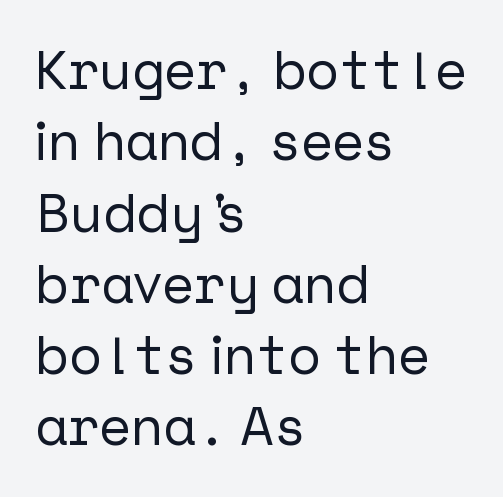
{"serif": "no", "italic": "no", "width": "normal", "stroke_contrast": "low", "x_height": "medium", "underline": "no", "align": "left", "line_spacing": "normal", "line_spacing_ratio": 1.32, "letter_spacing": "normal", "letter_spacing_em": 0.0, "glyph_px": 54}
